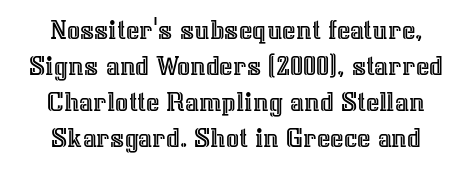
The image shows 29 px text type, upright; set line spacing 1.24x, normal letter spacing, not underlined; a medium x-height.
